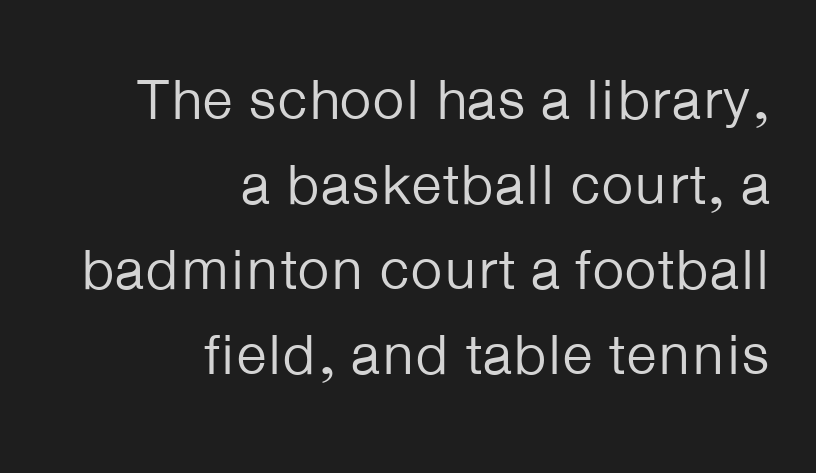
Q: Is the text bold? A: No.
Q: Is the text italic (slanted)? A: No, it is upright.
Q: Is the typeface a serif or a sans-serif typeface? A: Sans-serif.
Q: Is the text underlined? A: No.
Q: How is the paragraph aligned? A: Right-aligned.
Q: Is the spacing between letters normal or unusually wide? A: Normal.
Q: Is the spacing between lines tight, normal or loose? A: Normal.
Q: Width (condensed, normal, or wide)? A: Normal.
Q: Stroke contrast? A: Low.
Q: x-height? A: Medium.
Q: Monospaced? A: No.
